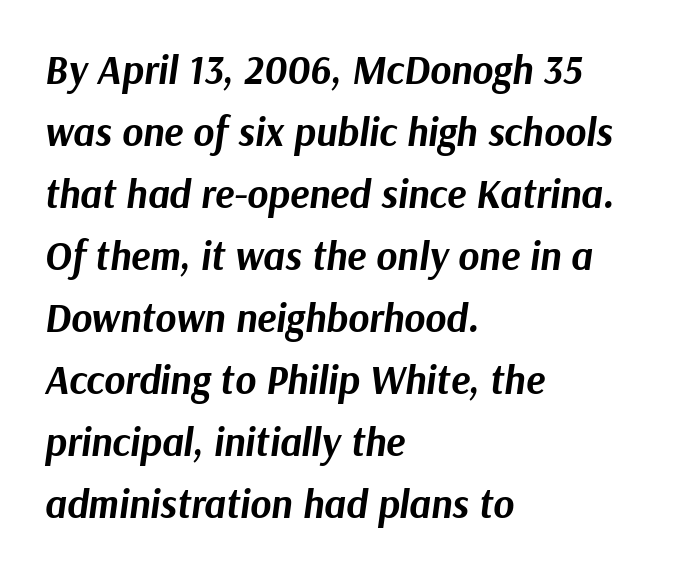
Q: Is the text bold? A: Yes.
Q: Is the text italic (slanted)? A: Yes, it leans right by about 9 degrees.
Q: Is the text underlined? A: No.
Q: How is the paragraph aligned? A: Left-aligned.
Q: Is the spacing between letters normal or unusually wide? A: Normal.
Q: Is the spacing between lines tight, normal or loose? A: Normal.
Q: Width (condensed, normal, or wide)? A: Normal.
Q: Stroke contrast? A: Medium.
Q: x-height? A: Medium.
Q: Monospaced? A: No.
